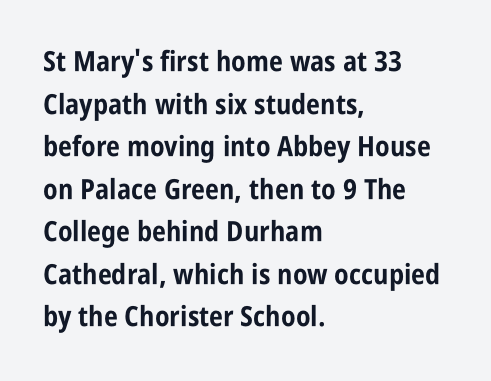
{"serif": "no", "italic": "no", "bold": "yes", "weight": "bold", "width": "condensed", "stroke_contrast": "low", "x_height": "large", "monospaced": "no", "underline": "no", "align": "left", "line_spacing": "normal", "line_spacing_ratio": 1.52, "letter_spacing": "normal", "letter_spacing_em": 0.0, "glyph_px": 28}
